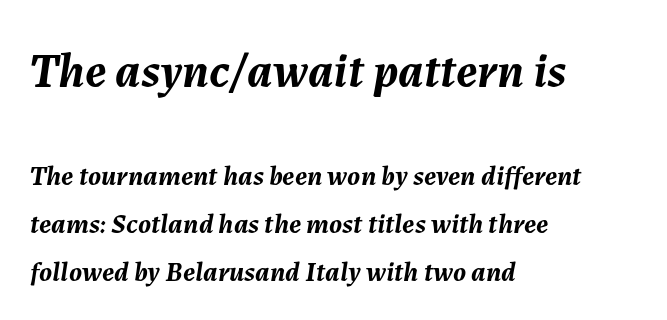
Characters follow at the spacing the type designer built in. Layout note: lines flush left. Reading top to bottom, the characters get smaller at the block break. If you measured baseline to baseline, you'd find a middling distance. Summary of weight: heavy, a full bold. A bare baseline throughout the passage.
